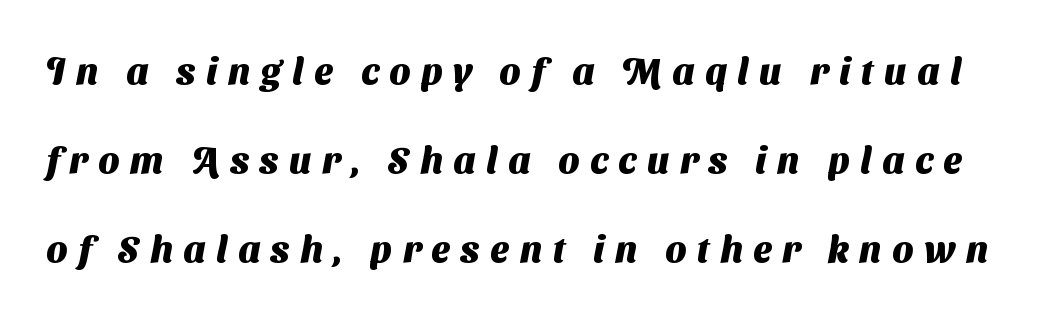
The image shows 37 px heavy sans-serif type; set loose line spacing (2.41x), unusually wide letter spacing (+0.29 em), not underlined; medium stroke contrast and a medium x-height.
